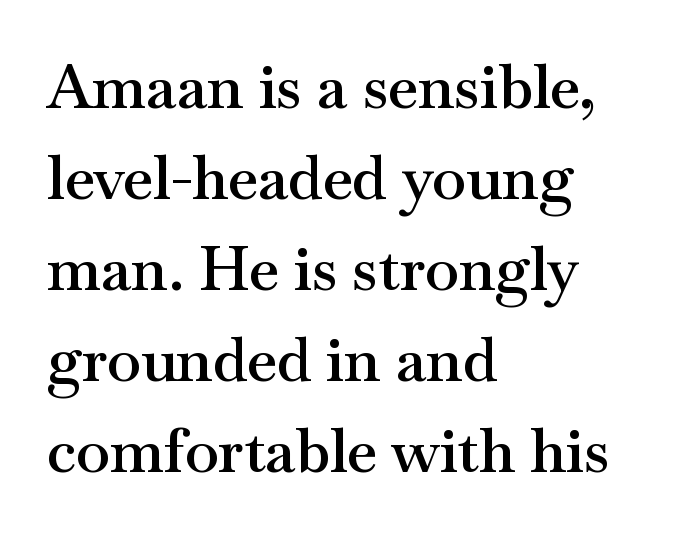
The image shows 61 px semibold, wide serif type, upright; set left-aligned, normal line spacing (1.49x), normal letter spacing, not underlined; medium stroke contrast and a small x-height.
